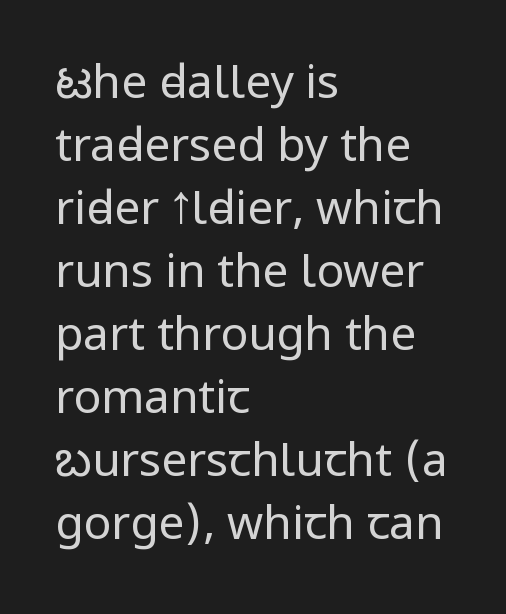
The image shows 46 px regular-weight, condensed sans-serif type, upright; set left-aligned, normal line spacing (1.37x), normal letter spacing, not underlined; low stroke contrast.
